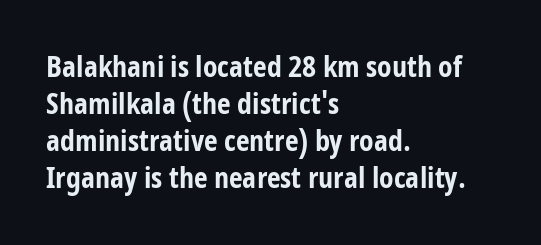
The image shows 30 px bold, condensed sans-serif type, upright; set left-aligned, line spacing 1.23x, normal letter spacing, not underlined; low stroke contrast and a medium x-height.
